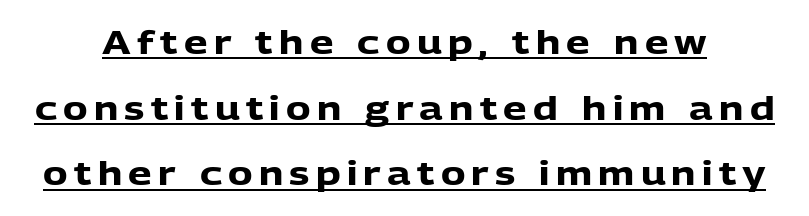
{"serif": "no", "italic": "no", "bold": "yes", "weight": "heavy", "width": "normal", "stroke_contrast": "low", "x_height": "medium", "monospaced": "no", "underline": "yes", "line_spacing": "loose", "line_spacing_ratio": 1.99, "glyph_px": 33}
